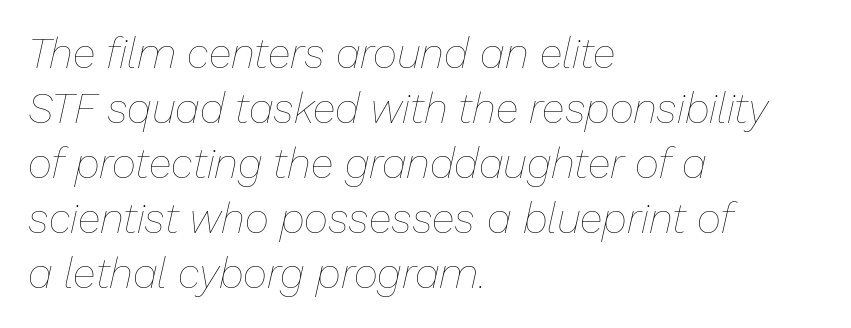
Q: Is the text bold? A: No.
Q: Is the text italic (slanted)? A: Yes, it leans right by about 13 degrees.
Q: Is the text underlined? A: No.
Q: How is the paragraph aligned? A: Left-aligned.
Q: Is the spacing between letters normal or unusually wide? A: Normal.
Q: Is the spacing between lines tight, normal or loose? A: Normal.
Q: Width (condensed, normal, or wide)? A: Normal.
Q: Stroke contrast? A: Low.
Q: x-height? A: Medium.
Q: Monospaced? A: No.
